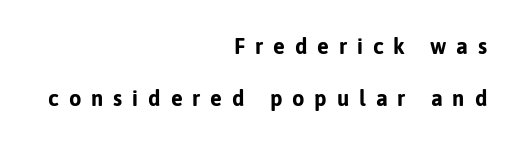
The image shows 22 px bold type, upright; set right-aligned, loose line spacing (2.37x), unusually wide letter spacing (+0.45 em), not underlined.
